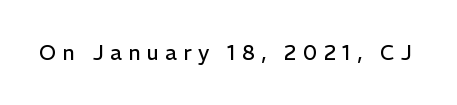
{"italic": "no", "bold": "no", "underline": "no", "letter_spacing": "wide", "letter_spacing_em": 0.3, "glyph_px": 21}
